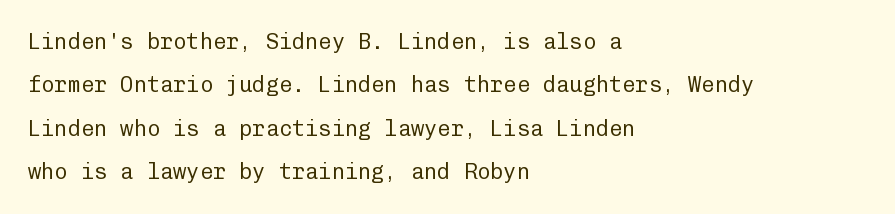
Q: Is the text bold? A: No.
Q: Is the text italic (slanted)? A: No, it is upright.
Q: Is the text underlined? A: No.
Q: How is the paragraph aligned? A: Left-aligned.
Q: Is the spacing between letters normal or unusually wide? A: Normal.
Q: Is the spacing between lines tight, normal or loose? A: Loose.
